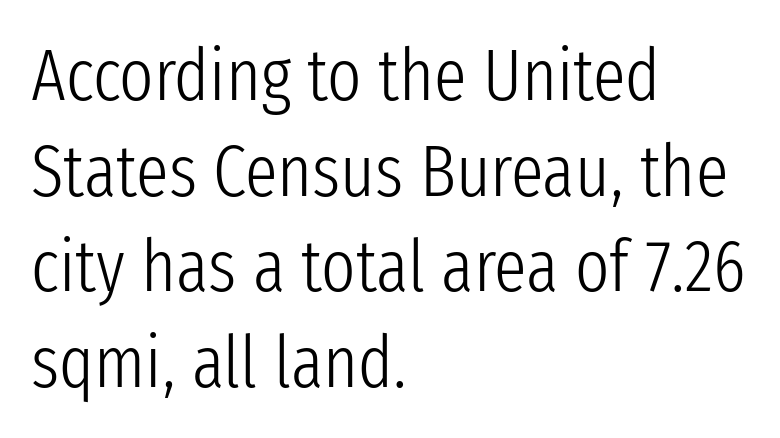
The image shows 73 px light, condensed sans-serif type, upright; set left-aligned, normal line spacing (1.31x), normal letter spacing, not underlined; low stroke contrast and a medium x-height.
